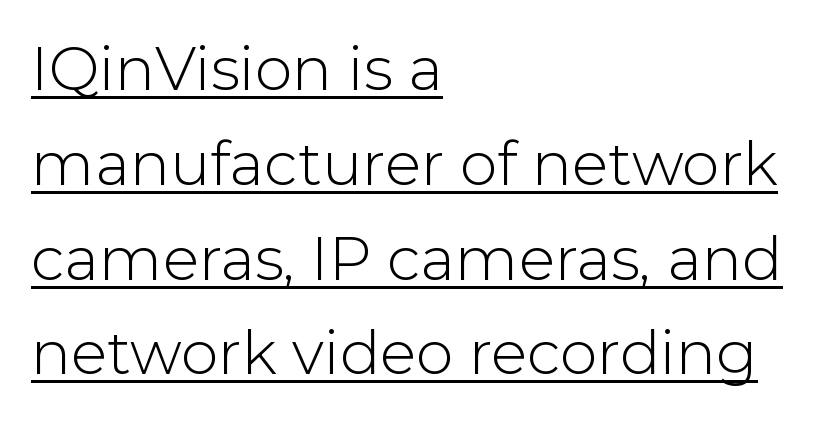
The image shows 60 px light sans-serif type, upright; set left-aligned, normal line spacing (1.58x), normal letter spacing, underlined; low stroke contrast and a medium x-height.
